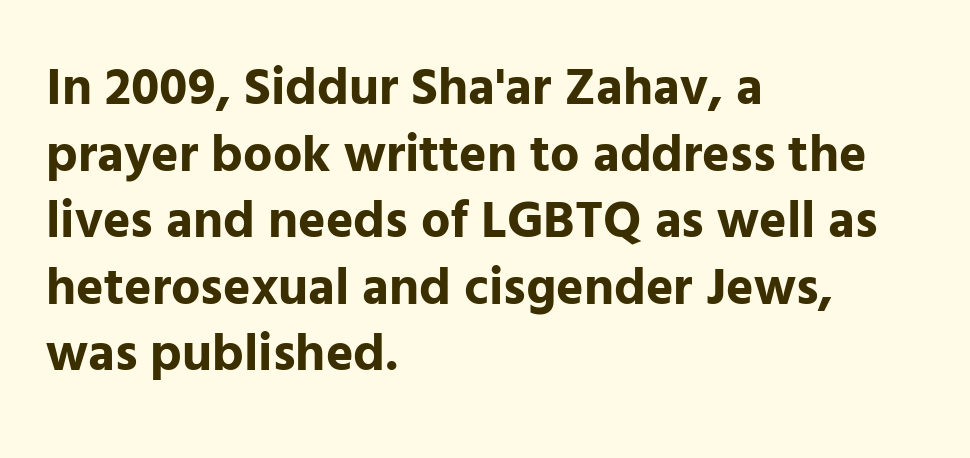
{"serif": "no", "italic": "no", "bold": "yes", "weight": "bold", "width": "normal", "stroke_contrast": "low", "x_height": "medium", "monospaced": "no", "underline": "no", "align": "left", "line_spacing": "normal", "line_spacing_ratio": 1.28, "letter_spacing": "normal", "letter_spacing_em": 0.0, "glyph_px": 52}
